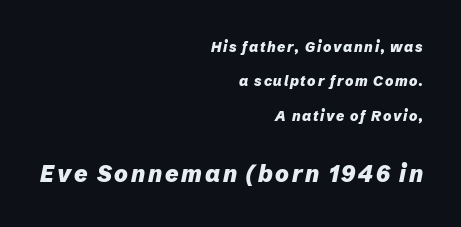
Q: Is the text bold? A: Yes.
Q: Is the text italic (slanted)? A: Yes, it leans right by about 12 degrees.
Q: Is the text underlined? A: No.
Q: How is the paragraph aligned? A: Right-aligned.
Q: Is the spacing between lines tight, normal or loose? A: Loose.
Q: Which block of text is set in a larger size, the first (top) or the second (bottom)? A: The second (bottom) one.
